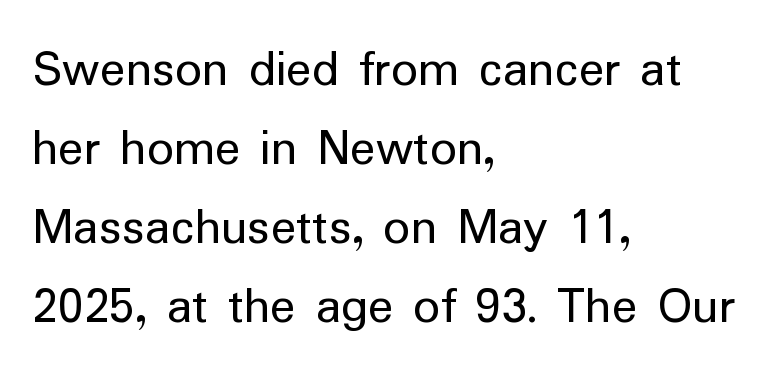
Q: Is the text bold? A: No.
Q: Is the text italic (slanted)? A: No, it is upright.
Q: Is the typeface a serif or a sans-serif typeface? A: Sans-serif.
Q: Is the text underlined? A: No.
Q: How is the paragraph aligned? A: Left-aligned.
Q: Is the spacing between letters normal or unusually wide? A: Normal.
Q: Is the spacing between lines tight, normal or loose? A: Normal.
Q: Width (condensed, normal, or wide)? A: Normal.
Q: Stroke contrast? A: Low.
Q: x-height? A: Medium.
Q: Monospaced? A: No.
